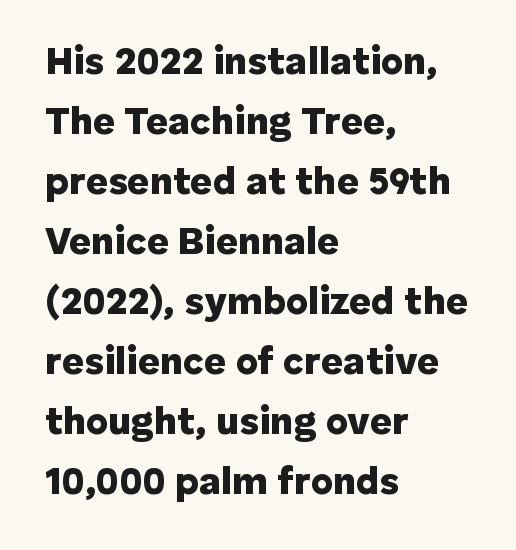
{"serif": "no", "italic": "no", "bold": "yes", "weight": "heavy", "width": "normal", "stroke_contrast": "low", "x_height": "medium", "monospaced": "no", "underline": "no", "align": "left", "line_spacing": "normal", "line_spacing_ratio": 1.58, "letter_spacing": "normal", "letter_spacing_em": 0.0, "glyph_px": 38}
